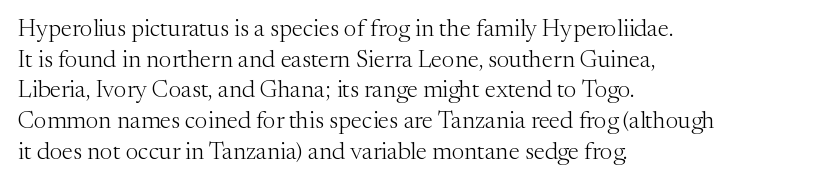
{"italic": "no", "bold": "no", "underline": "no", "align": "left", "line_spacing": "normal", "line_spacing_ratio": 1.28, "letter_spacing": "normal", "letter_spacing_em": 0.0, "glyph_px": 24}
